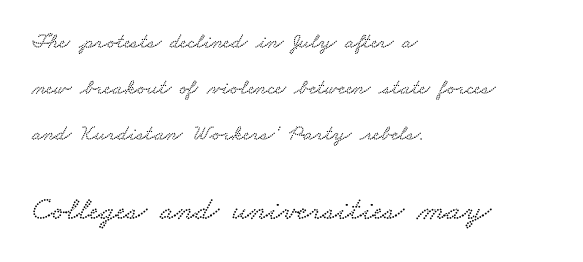
How would I describe the line gaps? Wide and relaxed. The line texture is even and compact thanks to regular tracking. The following chunk of copy outweighs the initial chunk in type size. Do the characters align in a grid? No, the font is proportional. The space beneath each line is pristine and unruled.
